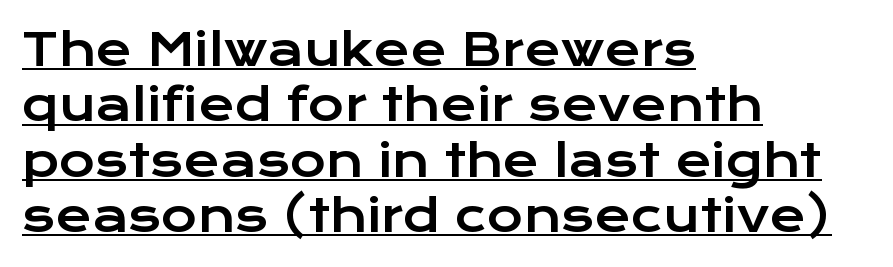
Q: Is the text italic (slanted)? A: No, it is upright.
Q: Is the typeface a serif or a sans-serif typeface? A: Sans-serif.
Q: Is the text underlined? A: Yes.
Q: How is the paragraph aligned? A: Left-aligned.
Q: Is the spacing between letters normal or unusually wide? A: Normal.
Q: Is the spacing between lines tight, normal or loose? A: Normal.
Q: Width (condensed, normal, or wide)? A: Wide.
Q: Stroke contrast? A: Low.
Q: x-height? A: Medium.
Q: Monospaced? A: No.
